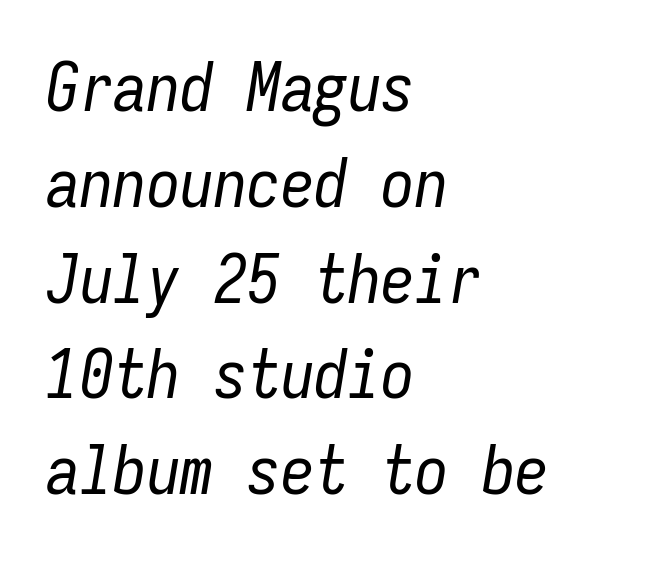
{"italic": "yes", "lean": "right", "slant_degrees": 9, "bold": "no", "weight": "regular", "width": "condensed", "stroke_contrast": "low", "x_height": "medium", "monospaced": "yes", "underline": "no", "align": "left", "line_spacing": "normal", "line_spacing_ratio": 1.43, "letter_spacing": "normal", "letter_spacing_em": 0.0, "glyph_px": 67}
